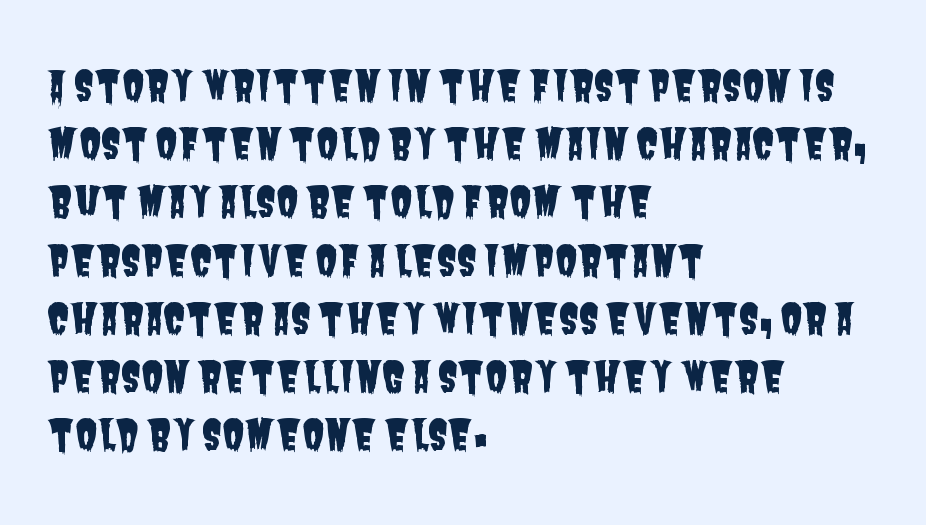
{"serif": "no", "width": "condensed", "stroke_contrast": "low", "x_height": "large", "monospaced": "no", "underline": "no", "align": "left", "line_spacing": "normal", "line_spacing_ratio": 1.42, "letter_spacing": "normal", "letter_spacing_em": 0.0, "glyph_px": 41}
